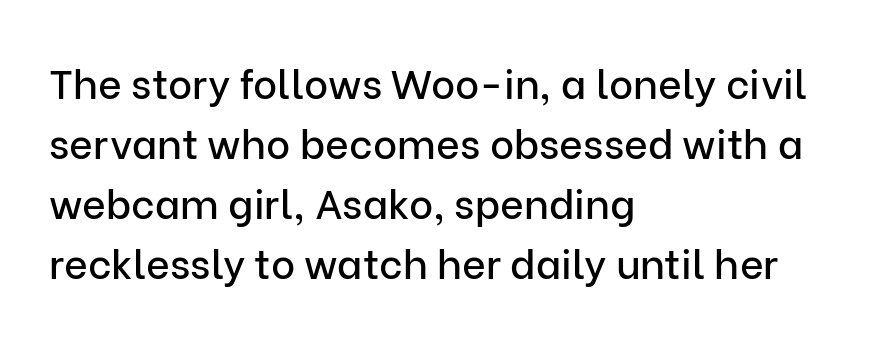
Q: Is the text italic (slanted)? A: No, it is upright.
Q: Is the typeface a serif or a sans-serif typeface? A: Sans-serif.
Q: Is the text underlined? A: No.
Q: How is the paragraph aligned? A: Left-aligned.
Q: Is the spacing between letters normal or unusually wide? A: Normal.
Q: Is the spacing between lines tight, normal or loose? A: Normal.
Q: Width (condensed, normal, or wide)? A: Normal.
Q: Stroke contrast? A: Low.
Q: x-height? A: Medium.
Q: Monospaced? A: No.
